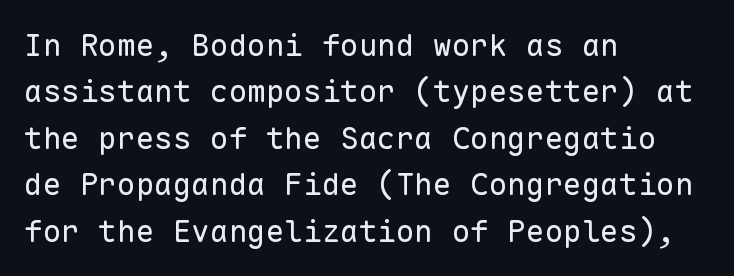
Each stroke keeps to a modest, everyday thickness or less. Regarding leading, the lines here are spaced in the standard way. The letters march in equal steps, a hallmark of fixed-pitch type. Reading down the block, your eye returns to a fixed left position each line.
